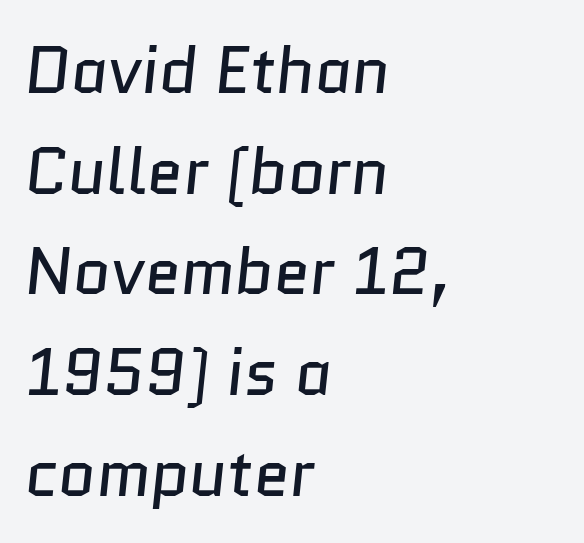
The image shows 65 px regular-weight sans-serif type; set left-aligned, normal line spacing (1.55x), normal letter spacing, not underlined; low stroke contrast and a medium x-height.
